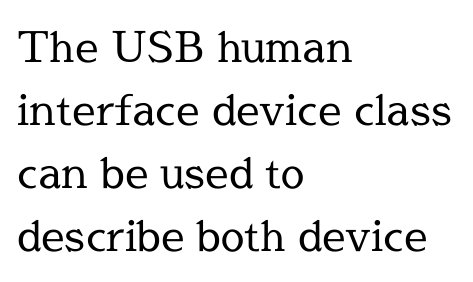
{"serif": "yes", "italic": "no", "bold": "no", "weight": "regular", "width": "normal", "x_height": "medium", "monospaced": "no", "underline": "no", "align": "left", "line_spacing": "normal", "line_spacing_ratio": 1.5, "letter_spacing": "normal", "letter_spacing_em": 0.0, "glyph_px": 42}
